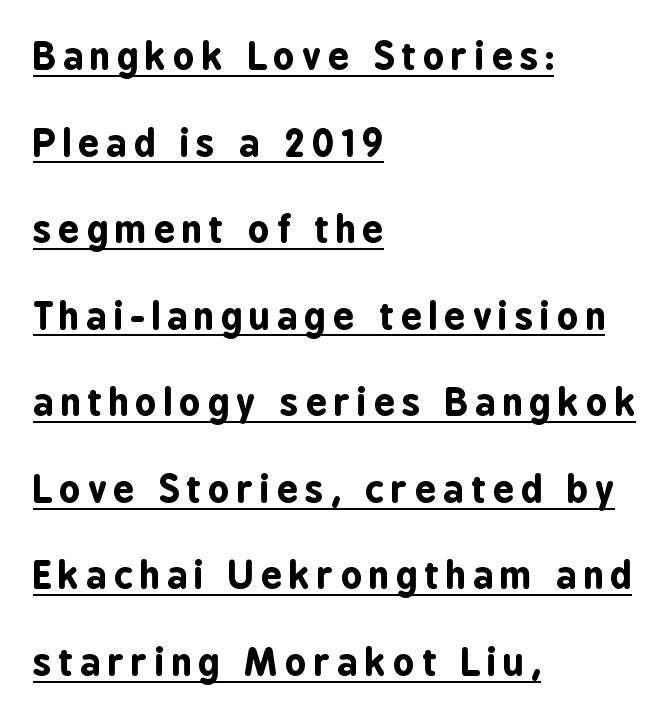
Q: Is the text bold? A: Yes.
Q: Is the text italic (slanted)? A: No, it is upright.
Q: Is the typeface a serif or a sans-serif typeface? A: Sans-serif.
Q: Is the text underlined? A: Yes.
Q: How is the paragraph aligned? A: Left-aligned.
Q: Is the spacing between lines tight, normal or loose? A: Loose.
Q: Width (condensed, normal, or wide)? A: Condensed.
Q: Stroke contrast? A: Low.
Q: x-height? A: Medium.
Q: Monospaced? A: No.
